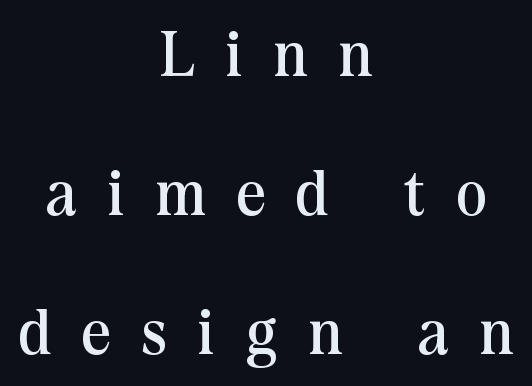
{"serif": "yes", "italic": "no", "bold": "no", "weight": "regular", "width": "normal", "stroke_contrast": "medium", "x_height": "medium", "monospaced": "no", "underline": "no", "align": "center", "line_spacing": "loose", "line_spacing_ratio": 2.17, "letter_spacing": "wide", "letter_spacing_em": 0.49, "glyph_px": 64}
